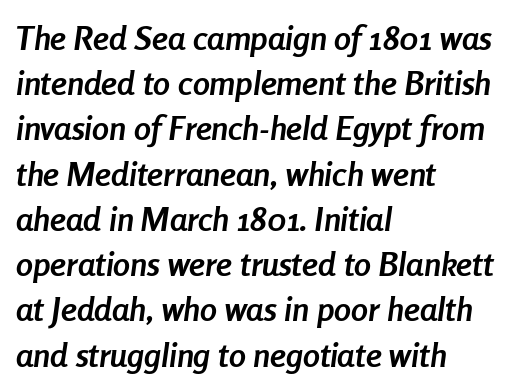
{"italic": "yes", "lean": "right", "slant_degrees": 8, "bold": "yes", "weight": "semibold", "width": "condensed", "stroke_contrast": "low", "x_height": "medium", "monospaced": "no", "underline": "no", "align": "left", "line_spacing": "normal", "line_spacing_ratio": 1.33, "letter_spacing": "normal", "letter_spacing_em": 0.0, "glyph_px": 34}
